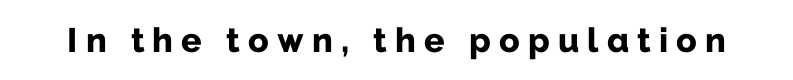
Plenty of ink on the page — the face is bold. Here the designer chose a conventional face with non-uniform glyph widths. A sans-serif font was chosen for this passage. The letters stand upright; this is a roman face. Has an underline been added? It has not.
